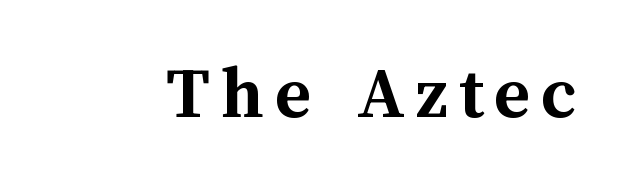
Q: Is the text bold? A: Yes.
Q: Is the text italic (slanted)? A: No, it is upright.
Q: Is the text underlined? A: No.
Q: Width (condensed, normal, or wide)? A: Normal.
Q: Stroke contrast? A: Medium.
Q: x-height? A: Medium.
Q: Monospaced? A: No.
